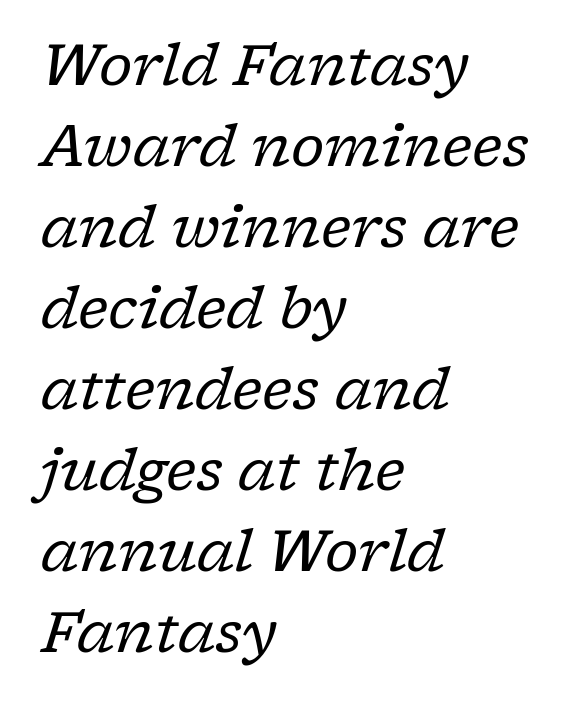
Honestly, the letter spacing is just normal — you wouldn't notice it. Summary of weight: not heavy and not bold. What's the leading like? Ordinary, nothing unusual. Casual observation: everything's shoved over to the left.
